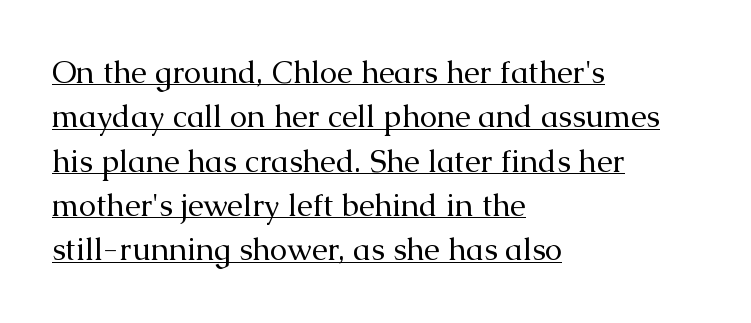
{"serif": "yes", "italic": "no", "bold": "no", "weight": "regular", "width": "normal", "stroke_contrast": "medium", "x_height": "medium", "monospaced": "no", "underline": "yes", "align": "left", "line_spacing": "normal", "line_spacing_ratio": 1.43, "letter_spacing": "normal", "letter_spacing_em": 0.0, "glyph_px": 31}
